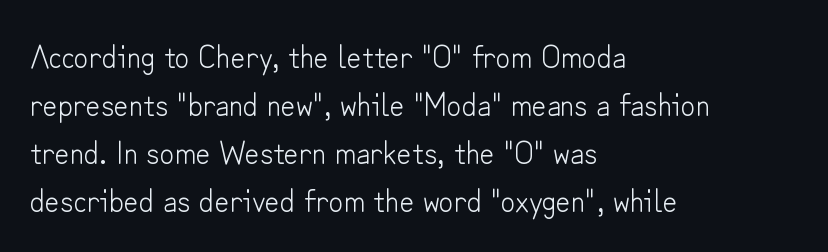
The paragraph has a hard left edge and a soft right edge. The area under the type is left untouched. I'd call this a sans setting — the letters go barefoot. The gaps between neighbouring characters are ordinary and unremarkable.
